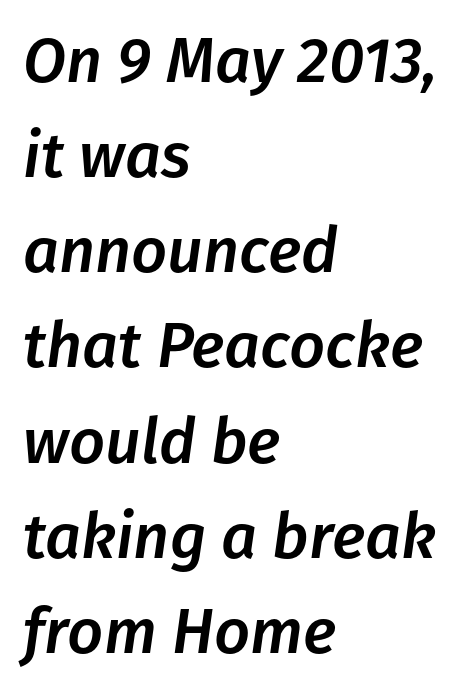
The rendering uses natural spacing where letterforms have individual widths. The zone under the glyphs is completely vacant. The text carries the slant typical of an italic or oblique font. What stands out about the letter spacing? Nothing — it is the standard amount.
